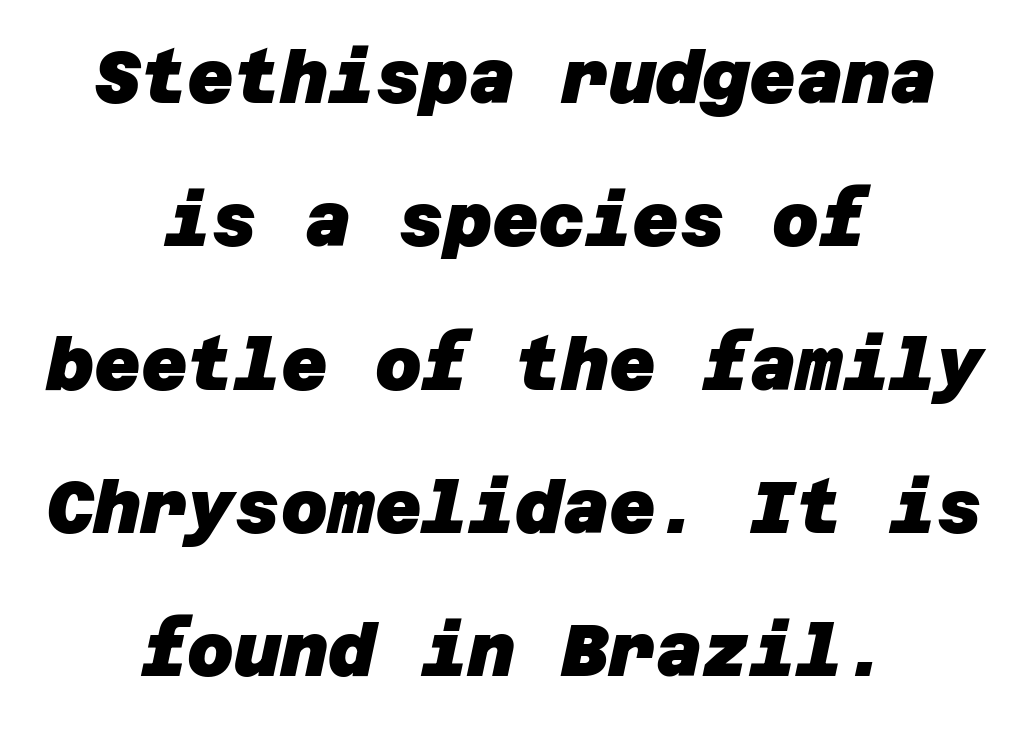
The horizontal fit of the characters is conventional and even. A sans-serif font was chosen for this passage. Anything drawn beneath the words? Only blank space. Stroke thickness is high; the sample reads as a true bold. These lines are centered, leaving both edges ragged.
